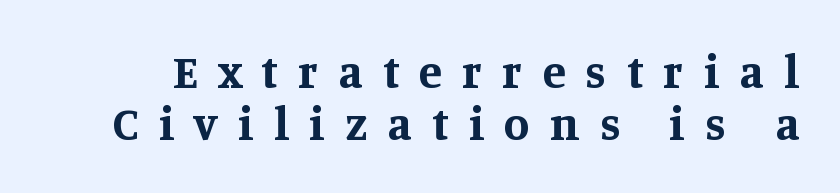
{"serif": "yes", "italic": "no", "bold": "yes", "weight": "bold", "width": "normal", "stroke_contrast": "medium", "x_height": "large", "monospaced": "no", "underline": "no", "line_spacing": "tight", "line_spacing_ratio": 1.1, "letter_spacing": "wide", "letter_spacing_em": 0.43, "glyph_px": 47}
